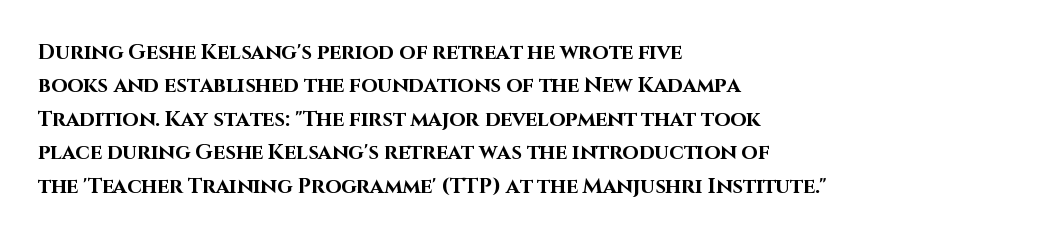
{"italic": "no", "bold": "yes", "underline": "no", "align": "left", "line_spacing": "normal", "line_spacing_ratio": 1.59, "letter_spacing": "normal", "letter_spacing_em": 0.0, "glyph_px": 21}
